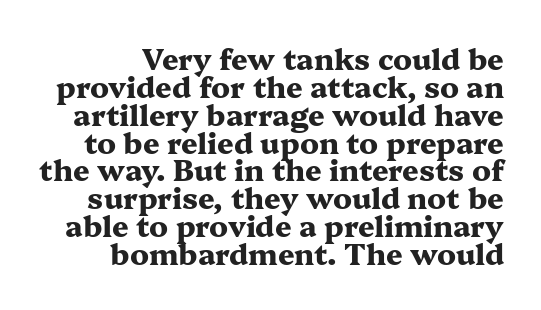
Q: Is the text bold? A: Yes.
Q: Is the text italic (slanted)? A: No, it is upright.
Q: Is the typeface a serif or a sans-serif typeface? A: Serif.
Q: Is the text underlined? A: No.
Q: How is the paragraph aligned? A: Right-aligned.
Q: Is the spacing between letters normal or unusually wide? A: Normal.
Q: Is the spacing between lines tight, normal or loose? A: Tight.
Q: Width (condensed, normal, or wide)? A: Wide.
Q: Stroke contrast? A: Medium.
Q: x-height? A: Medium.
Q: Monospaced? A: No.
